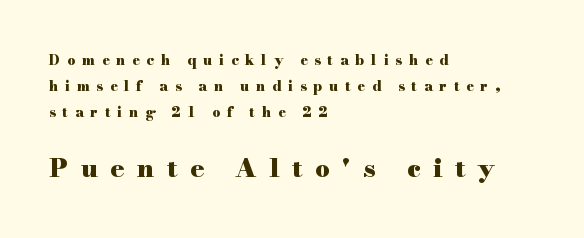
The image shows 26 px bold type, upright; set left-aligned, line spacing 1.85x, unusually wide letter spacing (+0.48 em), not underlined; the second (bottom) block is 1.86x larger.
